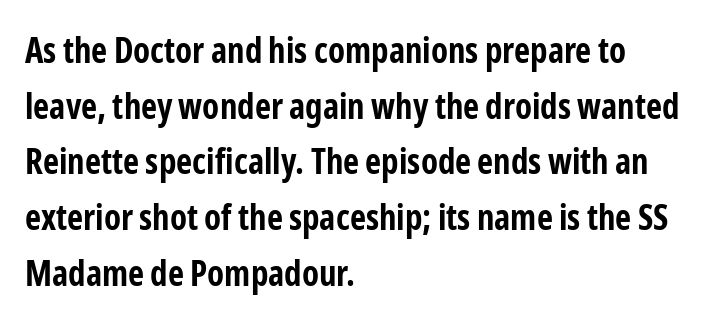
Visually the block forms a straight wall on the left and a jagged coastline on the right. Reading down the column, the eye jumps a familiar distance to each next line. Style check: upright. What kind of face is this? One without serifs — a sans. Observe the ordinary spacing: letters are neighbours, not strangers.
